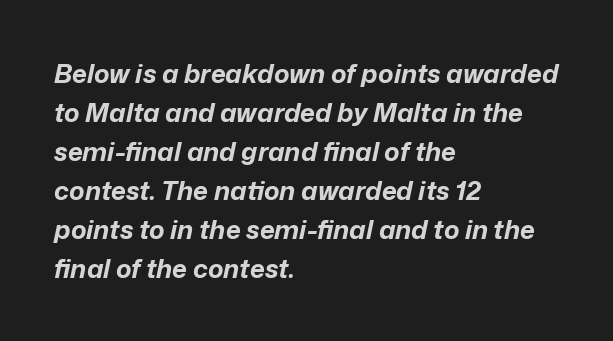
The image shows 26 px bold type, italic (leaning right); set left-aligned, normal line spacing (1.5x), normal letter spacing, not underlined.
